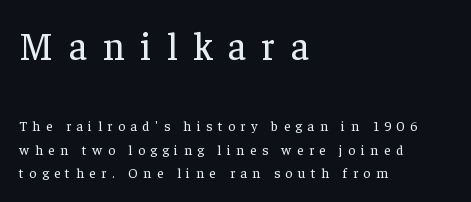
Q: Is the text bold? A: No.
Q: Is the text italic (slanted)? A: No, it is upright.
Q: Is the typeface a serif or a sans-serif typeface? A: Serif.
Q: Is the text underlined? A: No.
Q: How is the paragraph aligned? A: Left-aligned.
Q: Is the spacing between letters normal or unusually wide? A: Unusually wide.
Q: Is the spacing between lines tight, normal or loose? A: Normal.
Q: Which block of text is set in a larger size, the first (top) or the second (bottom)? A: The first (top) one.
Q: Width (condensed, normal, or wide)? A: Normal.
Q: Stroke contrast? A: Low.
Q: x-height? A: Medium.
Q: Monospaced? A: No.
